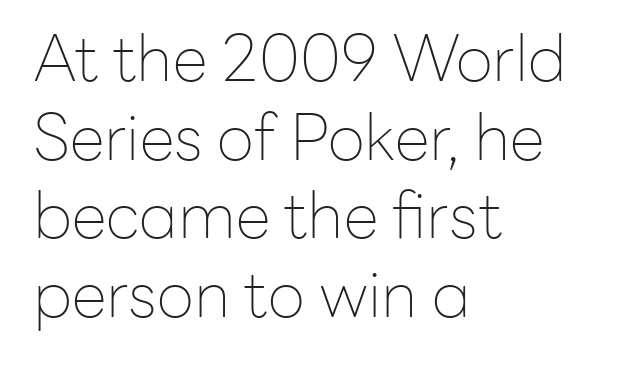
Q: Is the text bold? A: No.
Q: Is the text italic (slanted)? A: No, it is upright.
Q: Is the typeface a serif or a sans-serif typeface? A: Sans-serif.
Q: Is the text underlined? A: No.
Q: How is the paragraph aligned? A: Left-aligned.
Q: Is the spacing between letters normal or unusually wide? A: Normal.
Q: Width (condensed, normal, or wide)? A: Normal.
Q: Stroke contrast? A: Low.
Q: x-height? A: Medium.
Q: Monospaced? A: No.
